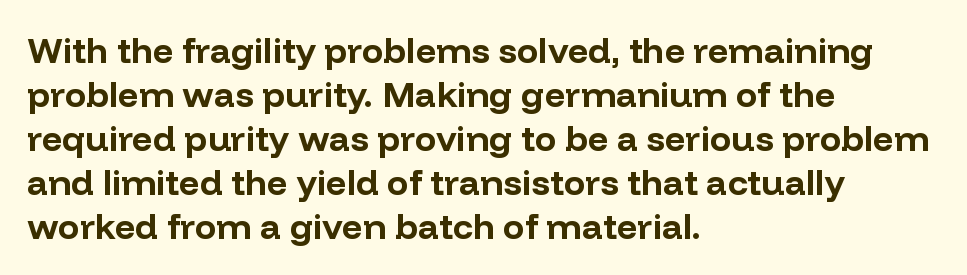
Every letter is thick-stroked: bold, no question. Visually the block forms a straight wall on the left and a jagged coastline on the right. Posture: vertical. The passage shown is typed in a proportional face where columns would drift. Look at the tracking — it's just the regular setting, nothing added.
